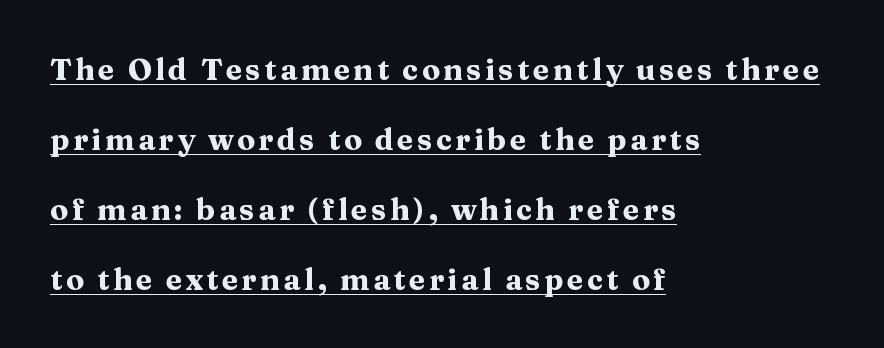
The image shows 30 px heavy, wide serif type, upright; set left-aligned, loose line spacing (2.33x), underlined; medium stroke contrast and a medium x-height.
